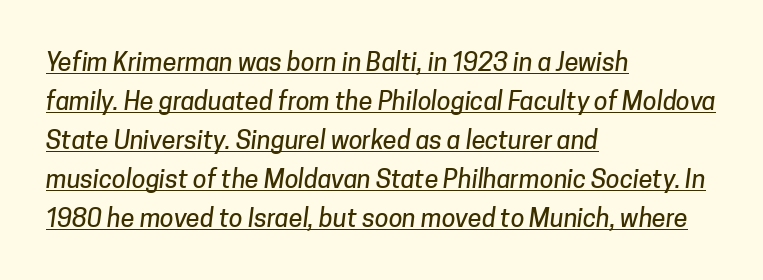
Q: Is the text underlined? A: Yes.
Q: How is the paragraph aligned? A: Left-aligned.
Q: Is the spacing between letters normal or unusually wide? A: Normal.
Q: Is the spacing between lines tight, normal or loose? A: Normal.
